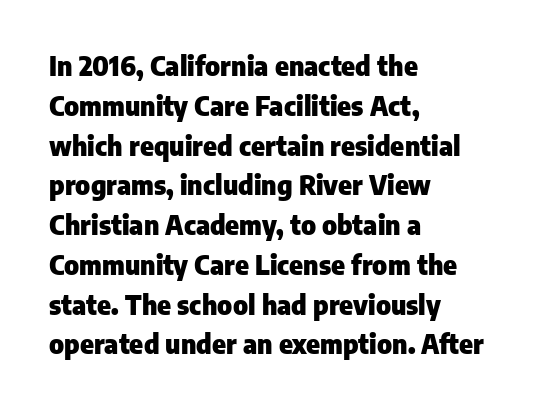
Q: Is the text bold? A: Yes.
Q: Is the text italic (slanted)? A: No, it is upright.
Q: Is the text underlined? A: No.
Q: How is the paragraph aligned? A: Left-aligned.
Q: Is the spacing between letters normal or unusually wide? A: Normal.
Q: Is the spacing between lines tight, normal or loose? A: Normal.
